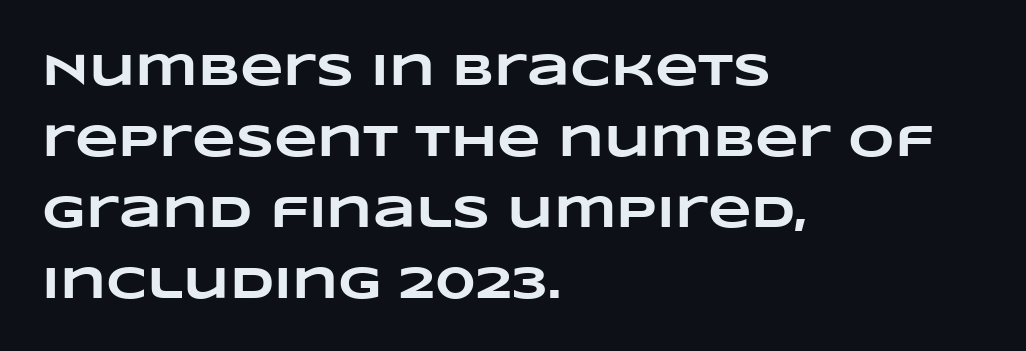
{"bold": "yes", "weight": "heavy", "width": "wide", "stroke_contrast": "low", "x_height": "large", "monospaced": "no", "underline": "no", "align": "left", "line_spacing": "normal", "line_spacing_ratio": 1.58, "letter_spacing": "normal", "letter_spacing_em": 0.0, "glyph_px": 45}
